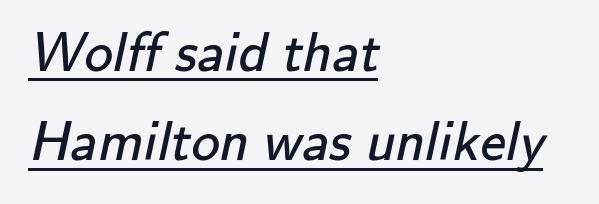
{"serif": "no", "bold": "no", "weight": "regular", "width": "normal", "stroke_contrast": "low", "x_height": "small", "monospaced": "no", "underline": "yes", "align": "left", "line_spacing": "normal", "line_spacing_ratio": 1.57, "letter_spacing": "normal", "letter_spacing_em": 0.0, "glyph_px": 57}
